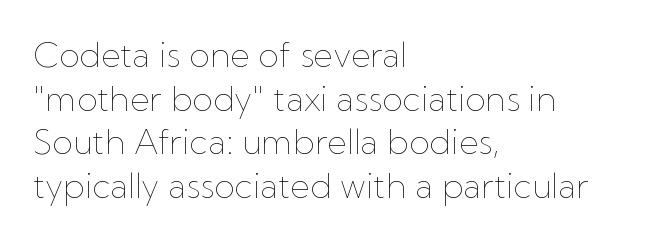
The image shows 34 px thin type, upright; set left-aligned, normal line spacing (1.28x), normal letter spacing, not underlined; low stroke contrast and a medium x-height.
